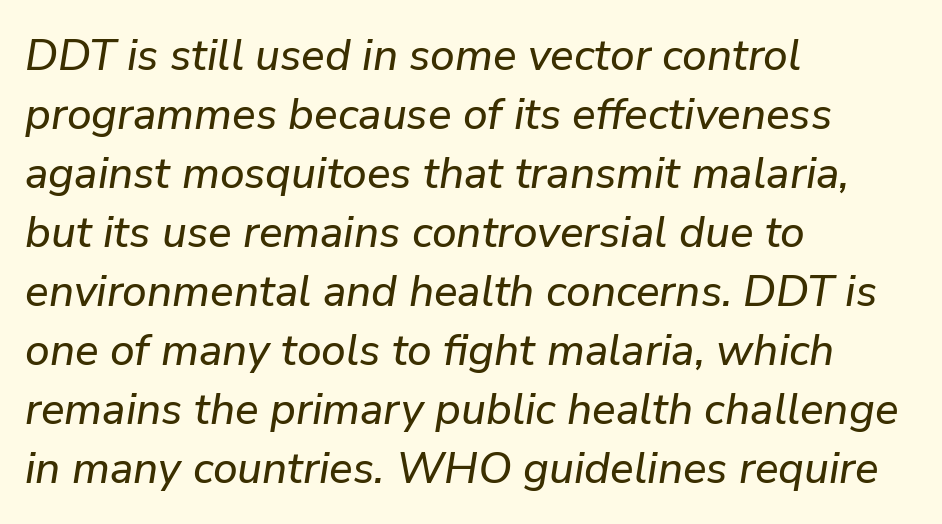
The whole block is typeset with a tilt. Do the characters align in a grid? No, the font is proportional. The rendering keeps characters at their native spacing. The space beneath each line is pristine and unruled.
